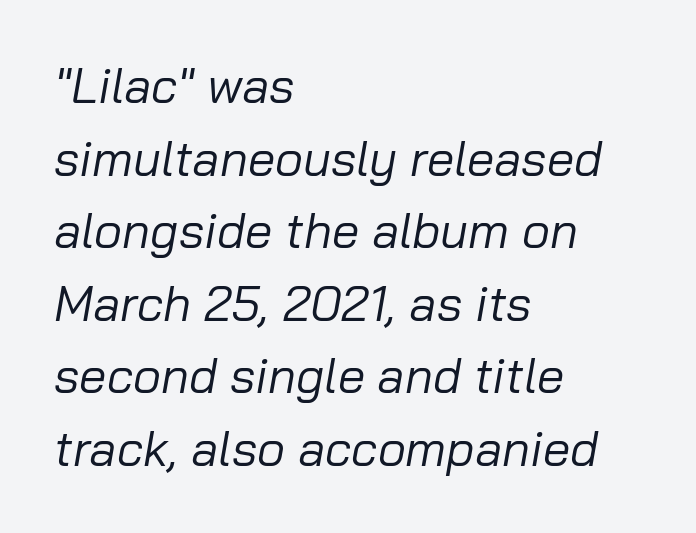
{"italic": "yes", "lean": "right", "slant_degrees": 10, "bold": "no", "weight": "regular", "width": "normal", "stroke_contrast": "low", "x_height": "medium", "monospaced": "no", "underline": "no", "align": "left", "line_spacing": "normal", "line_spacing_ratio": 1.48, "letter_spacing": "normal", "letter_spacing_em": 0.0, "glyph_px": 49}
